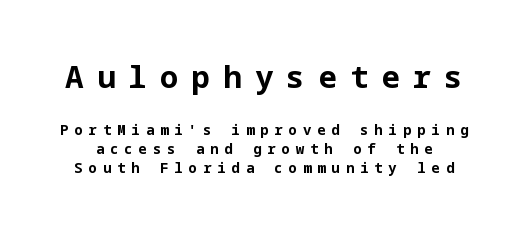
Regular leading. Look at the bottom of the vertical strokes: they stop flat, with no serifs. The font's upright variant was chosen for this text. A typesetter would call this heavily tracked-out type.
